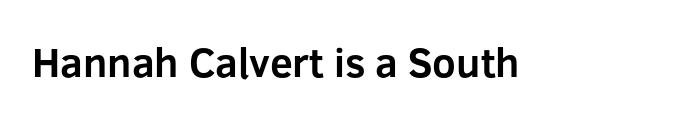
The image shows 41 px bold sans-serif type, upright; set normal letter spacing, not underlined; low stroke contrast and a medium x-height.
